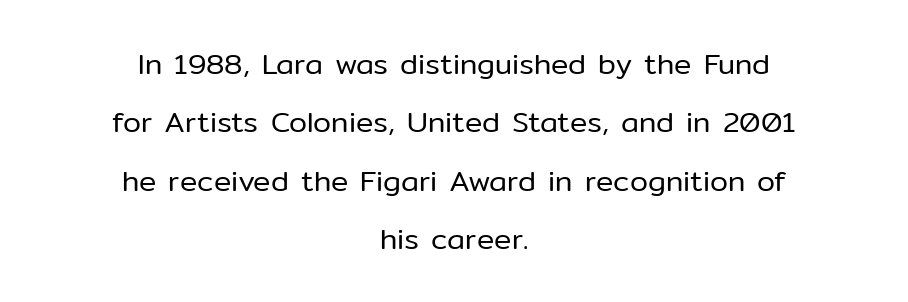
The image shows 29 px regular-weight sans-serif type, upright; set centered, loose line spacing (2.01x), normal letter spacing, not underlined; low stroke contrast and a medium x-height.
